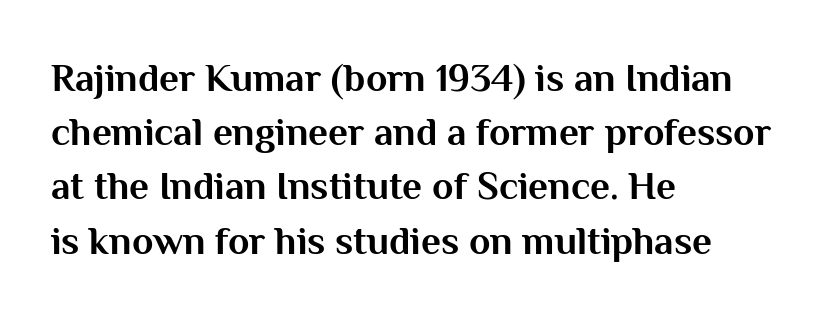
If you measured baseline to baseline, you'd find a middling distance. Does extra space separate the letters? No, they use regular spacing. The text was rendered using a sans face with plain stroke endings. Spacing verdict: proportional, widths tailored to each character.
